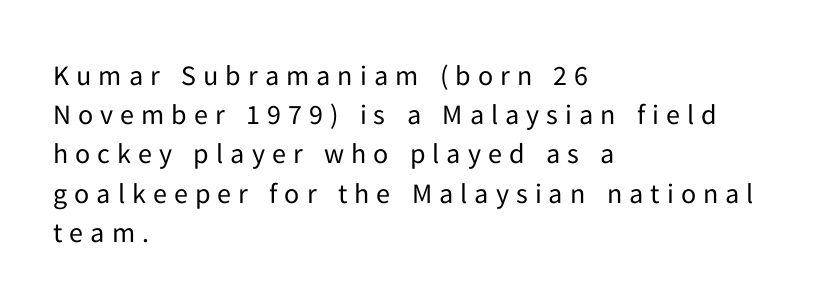
Q: Is the text bold? A: No.
Q: Is the text italic (slanted)? A: No, it is upright.
Q: Is the typeface a serif or a sans-serif typeface? A: Sans-serif.
Q: Is the text underlined? A: No.
Q: How is the paragraph aligned? A: Left-aligned.
Q: Is the spacing between letters normal or unusually wide? A: Unusually wide.
Q: Is the spacing between lines tight, normal or loose? A: Normal.
Q: Width (condensed, normal, or wide)? A: Normal.
Q: Stroke contrast? A: Low.
Q: x-height? A: Medium.
Q: Monospaced? A: No.
